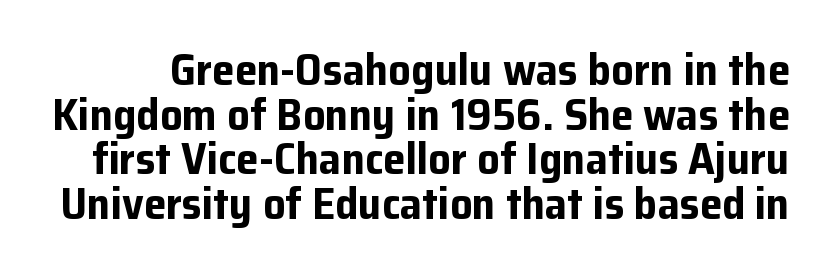
The axis of the letterforms is exactly vertical. Line spacing here is tight. The type is set solid horizontally, with unmodified tracking. Anything drawn beneath the words? Only blank space. Heavy-handed strokes throughout: this text is bold.
